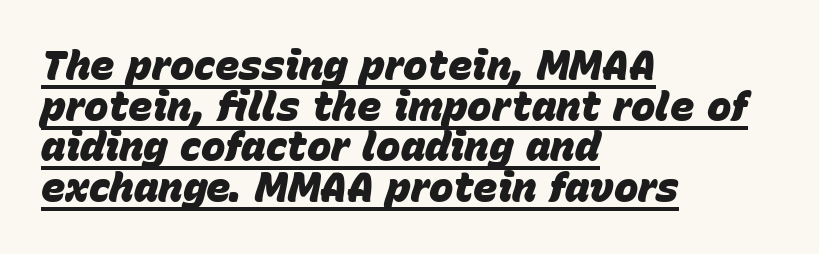
Q: Is the text bold? A: Yes.
Q: Is the text italic (slanted)? A: Yes, it leans right by about 15 degrees.
Q: Is the text underlined? A: Yes.
Q: How is the paragraph aligned? A: Left-aligned.
Q: Is the spacing between letters normal or unusually wide? A: Normal.
Q: Is the spacing between lines tight, normal or loose? A: Tight.
Q: Width (condensed, normal, or wide)? A: Normal.
Q: Stroke contrast? A: Low.
Q: x-height? A: Large.
Q: Monospaced? A: No.
